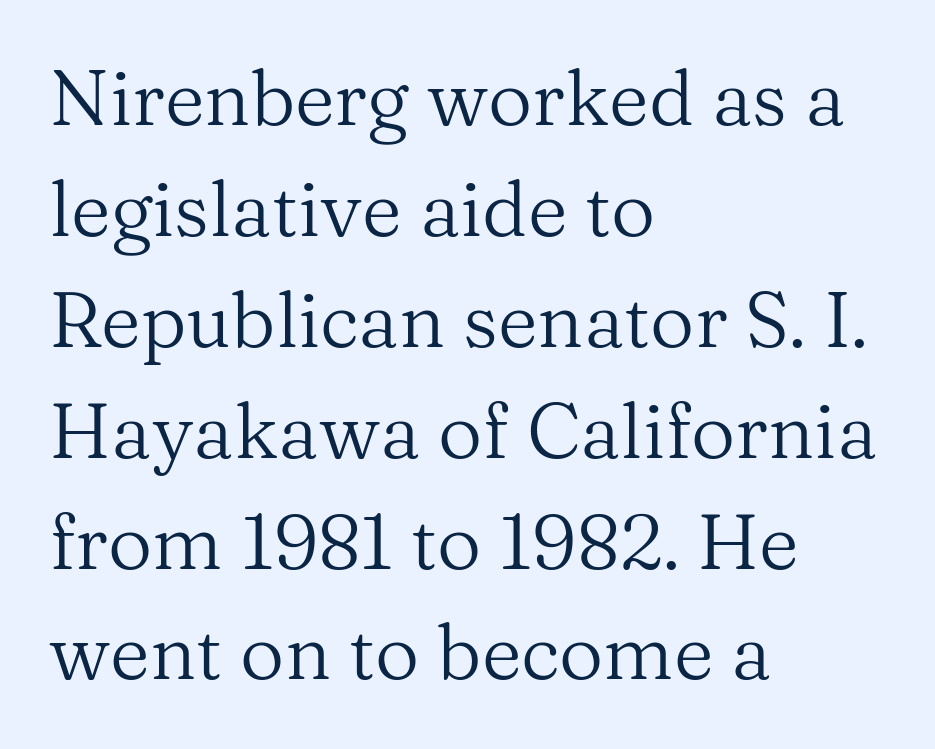
Q: Is the text bold? A: No.
Q: Is the text italic (slanted)? A: No, it is upright.
Q: Is the typeface a serif or a sans-serif typeface? A: Serif.
Q: Is the text underlined? A: No.
Q: How is the paragraph aligned? A: Left-aligned.
Q: Is the spacing between letters normal or unusually wide? A: Normal.
Q: Is the spacing between lines tight, normal or loose? A: Normal.
Q: Width (condensed, normal, or wide)? A: Normal.
Q: Stroke contrast? A: Medium.
Q: x-height? A: Medium.
Q: Monospaced? A: No.
